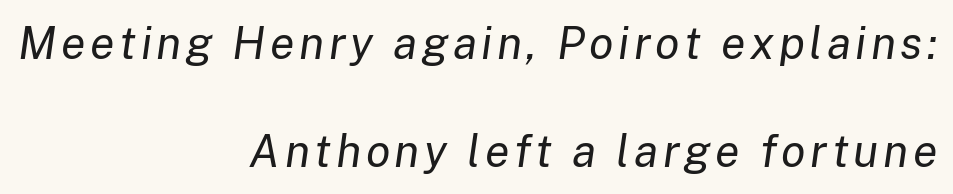
The image shows 45 px regular-weight type, italic (leaning right); set right-aligned, loose line spacing (2.39x), not underlined; low stroke contrast and a medium x-height.
